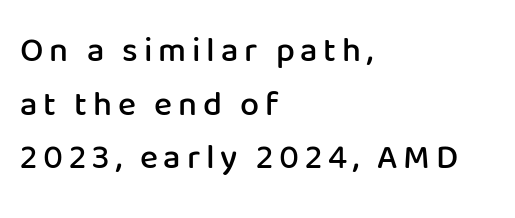
{"serif": "no", "italic": "no", "bold": "semi", "weight": "semibold", "width": "normal", "stroke_contrast": "low", "x_height": "medium", "monospaced": "no", "underline": "no", "align": "left", "line_spacing": "normal", "line_spacing_ratio": 1.58, "glyph_px": 34}
